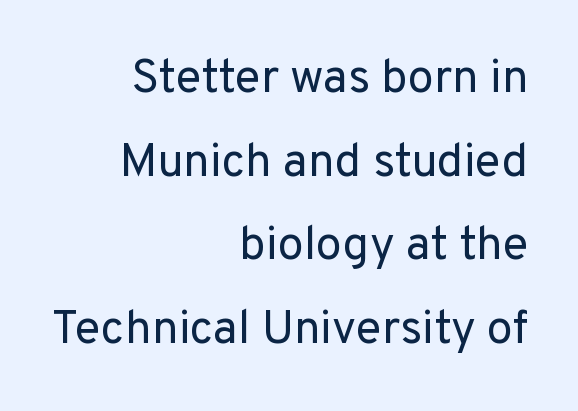
The image shows 47 px regular-weight sans-serif type, upright; set right-aligned, line spacing 1.78x, normal letter spacing, not underlined; low stroke contrast and a medium x-height.
